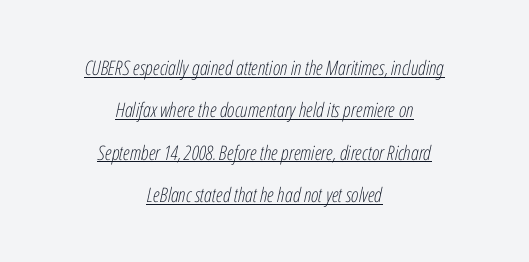
{"italic": "yes", "lean": "right", "slant_degrees": 12, "bold": "no", "underline": "yes", "align": "center", "line_spacing": "loose", "line_spacing_ratio": 2.12, "letter_spacing": "normal", "letter_spacing_em": 0.0, "glyph_px": 20}
